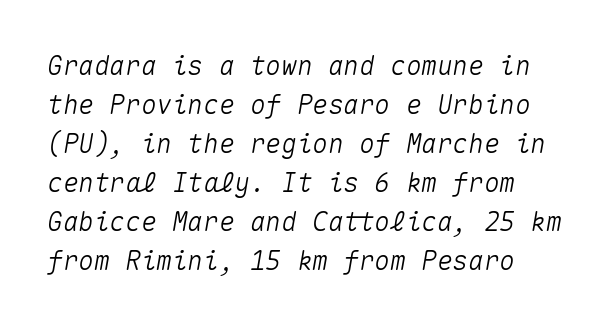
The image shows 26 px text type, italic (leaning right); set normal line spacing (1.5x), normal letter spacing, not underlined.
